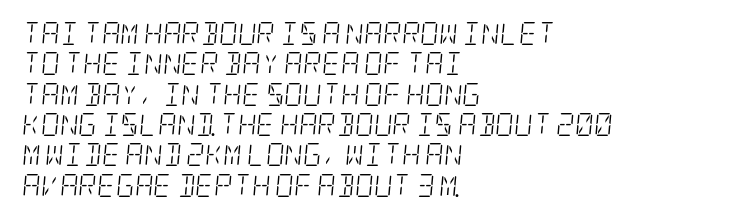
{"italic": "yes", "lean": "right", "slant_degrees": 5, "bold": "no", "underline": "no", "align": "left", "line_spacing": "normal", "line_spacing_ratio": 1.32, "letter_spacing": "normal", "letter_spacing_em": 0.0, "glyph_px": 23}
